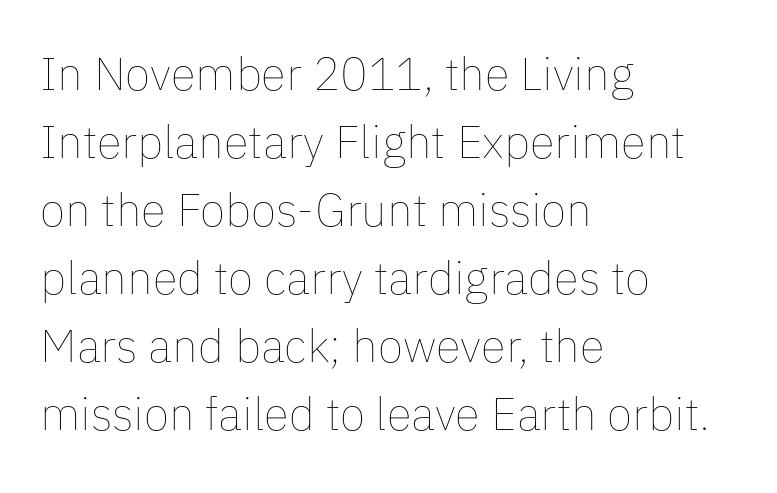
The image shows 46 px thin type, upright; set left-aligned, normal line spacing (1.48x), normal letter spacing, not underlined; low stroke contrast and a medium x-height.
